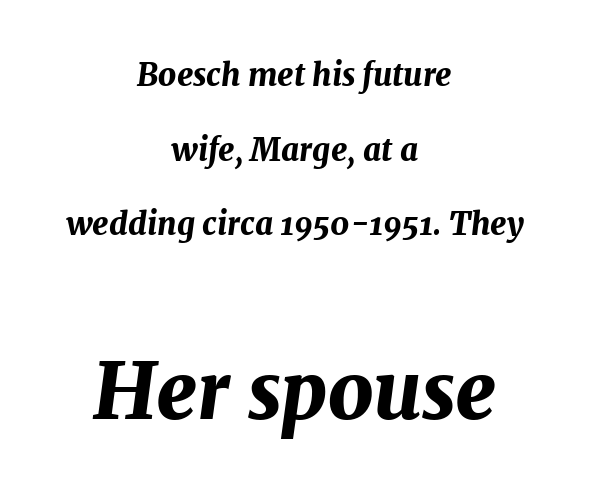
Q: Is the text bold? A: Yes.
Q: Is the text italic (slanted)? A: Yes, it leans right by about 7 degrees.
Q: Is the text underlined? A: No.
Q: How is the paragraph aligned? A: Centered.
Q: Is the spacing between letters normal or unusually wide? A: Normal.
Q: Is the spacing between lines tight, normal or loose? A: Loose.
Q: Which block of text is set in a larger size, the first (top) or the second (bottom)? A: The second (bottom) one.
Q: Width (condensed, normal, or wide)? A: Normal.
Q: Stroke contrast? A: Medium.
Q: x-height? A: Medium.
Q: Monospaced? A: No.
